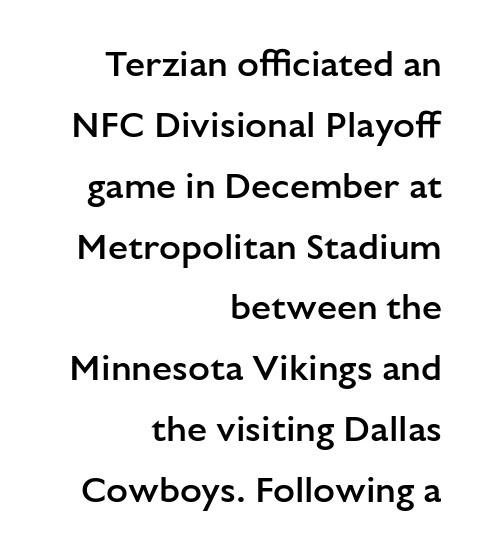
Q: Is the text bold? A: Semi-bold.
Q: Is the text italic (slanted)? A: No, it is upright.
Q: Is the typeface a serif or a sans-serif typeface? A: Sans-serif.
Q: Is the text underlined? A: No.
Q: How is the paragraph aligned? A: Right-aligned.
Q: Is the spacing between letters normal or unusually wide? A: Normal.
Q: Is the spacing between lines tight, normal or loose? A: Normal.
Q: Width (condensed, normal, or wide)? A: Normal.
Q: Stroke contrast? A: Low.
Q: x-height? A: Medium.
Q: Monospaced? A: No.
